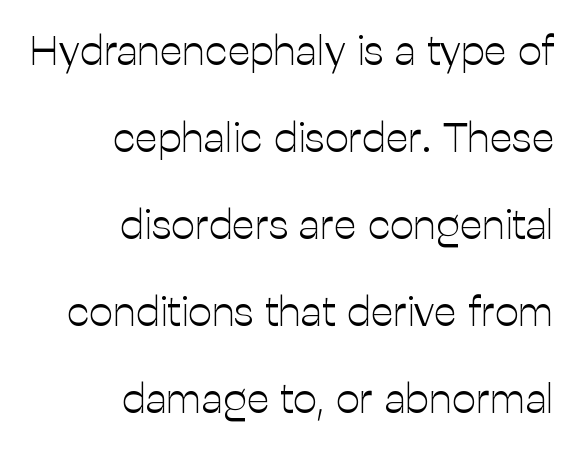
Q: Is the text bold? A: No.
Q: Is the text italic (slanted)? A: No, it is upright.
Q: Is the typeface a serif or a sans-serif typeface? A: Sans-serif.
Q: Is the text underlined? A: No.
Q: How is the paragraph aligned? A: Right-aligned.
Q: Is the spacing between letters normal or unusually wide? A: Normal.
Q: Is the spacing between lines tight, normal or loose? A: Loose.
Q: Width (condensed, normal, or wide)? A: Normal.
Q: Stroke contrast? A: Low.
Q: x-height? A: Medium.
Q: Monospaced? A: No.
